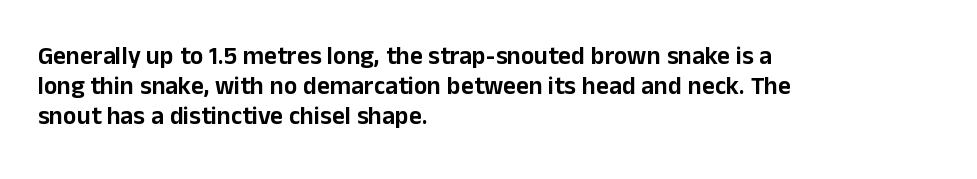
Italic? Not at all — the glyphs are vertical. Only glyphs here, with clear space below each row. Does the copy run flush right? No — it runs flush left. The letters sit at their default tracking, neither squeezed nor spread.
